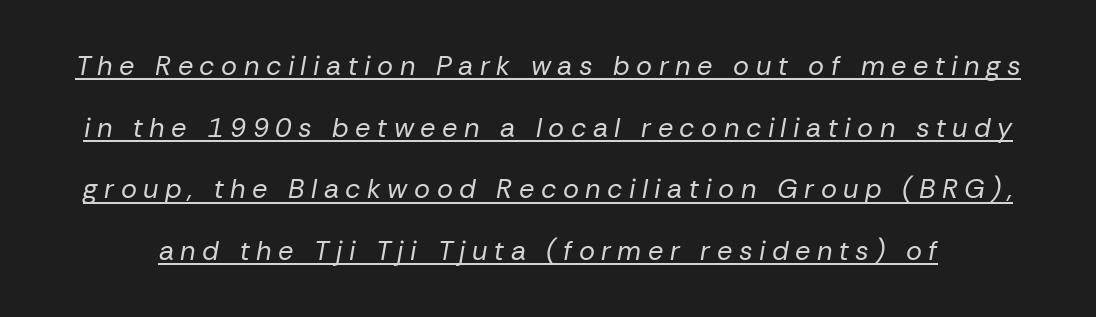
{"italic": "yes", "lean": "right", "slant_degrees": 10, "bold": "no", "underline": "yes", "line_spacing": "loose", "line_spacing_ratio": 2.28, "letter_spacing": "wide", "letter_spacing_em": 0.24, "glyph_px": 27}
